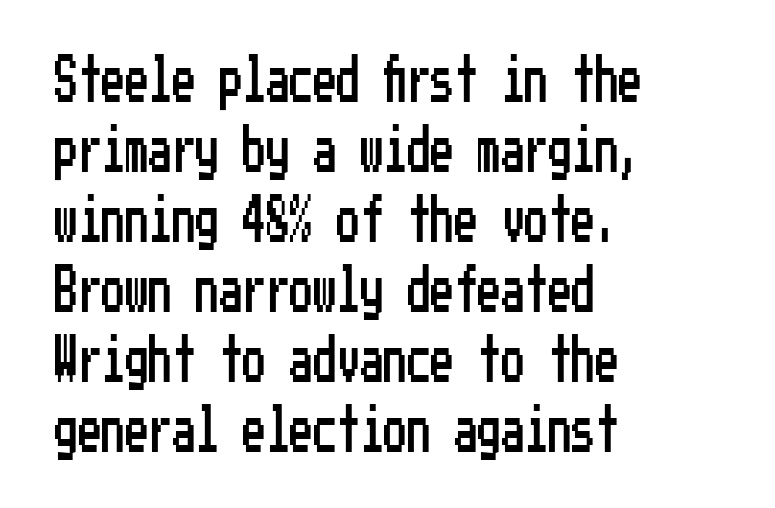
Q: Is the text italic (slanted)? A: No, it is upright.
Q: Is the typeface a serif or a sans-serif typeface? A: Sans-serif.
Q: Is the text underlined? A: No.
Q: How is the paragraph aligned? A: Left-aligned.
Q: Is the spacing between letters normal or unusually wide? A: Normal.
Q: Is the spacing between lines tight, normal or loose? A: Normal.
Q: Width (condensed, normal, or wide)? A: Condensed.
Q: Stroke contrast? A: Low.
Q: x-height? A: Medium.
